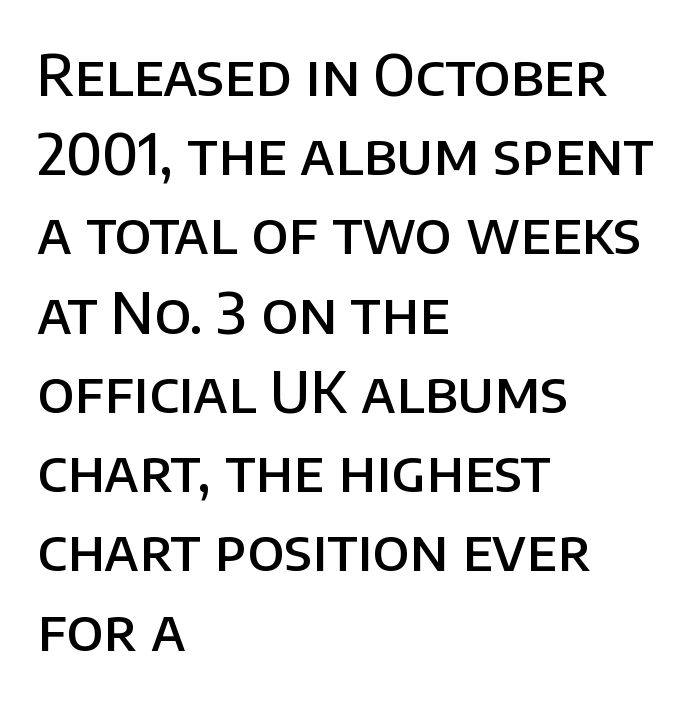
The image shows 57 px semibold sans-serif type, upright; set left-aligned, normal line spacing (1.39x), normal letter spacing, not underlined; low stroke contrast and a large x-height.
